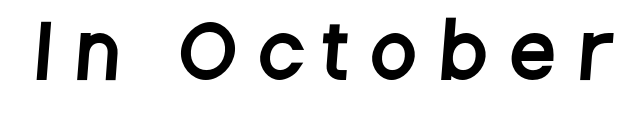
The image shows 71 px condensed sans-serif type; set unusually wide letter spacing (+0.36 em), not underlined; low stroke contrast and a large x-height.
